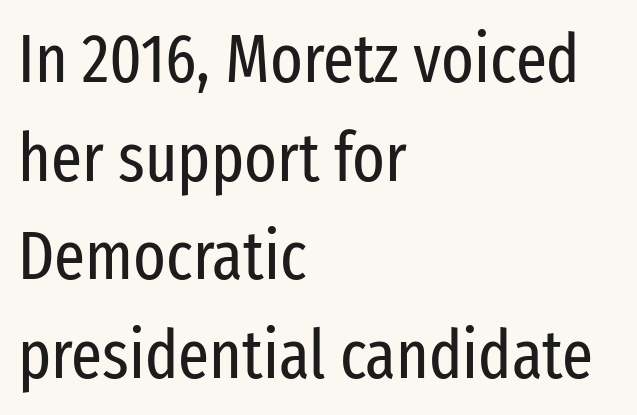
{"serif": "no", "italic": "no", "bold": "no", "weight": "regular", "width": "condensed", "stroke_contrast": "low", "x_height": "medium", "monospaced": "no", "underline": "no", "align": "left", "line_spacing": "normal", "line_spacing_ratio": 1.45, "letter_spacing": "normal", "letter_spacing_em": 0.0, "glyph_px": 68}
